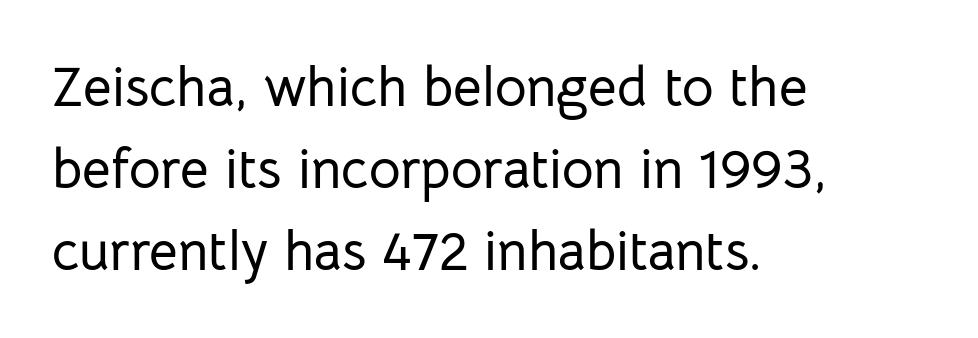
You can tell it's not italic because the verticals are truly vertical. The rows are spaced the way most documents space them. Check where the strokes stop: nothing finishes them off — pure sans. Descender tails drop into unmarked territory.
